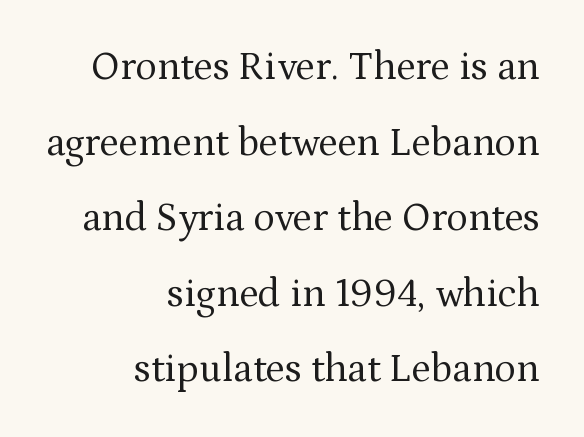
The image shows 40 px regular-weight serif type, upright; set right-aligned, line spacing 1.89x, normal letter spacing, not underlined; medium stroke contrast and a medium x-height.
